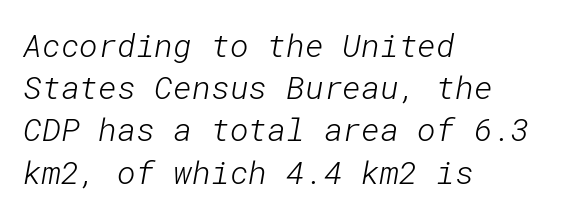
Is the letter spacing exaggerated? No — it looks like the ordinary default. Visually the block forms a straight wall on the left and a jagged coastline on the right. Honestly, the row spacing looks completely unremarkable. No word sits above an underline. Stems and bowls with no extra thickness — not bold.
